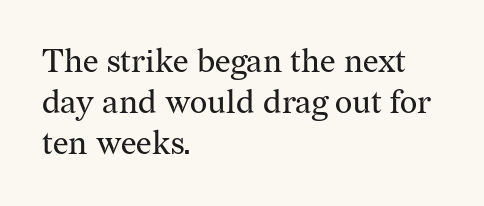
Stroke terminals: seriffed. Standard letterfit; no display-style spreading of the glyphs. You could not count columns in this text — the font is proportionally spaced. Posture: upright roman.
